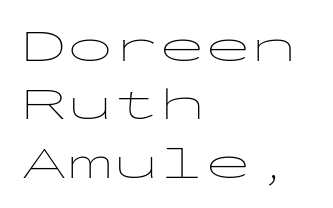
Each letter, wide or thin by design, is forced into the same width here. The designer left line spacing at the default. There is no visible air inserted between adjacent glyphs. Compared with a centered layout, this one pins lines to the left instead. Does the type have serifs? No, each stem ends abruptly.
